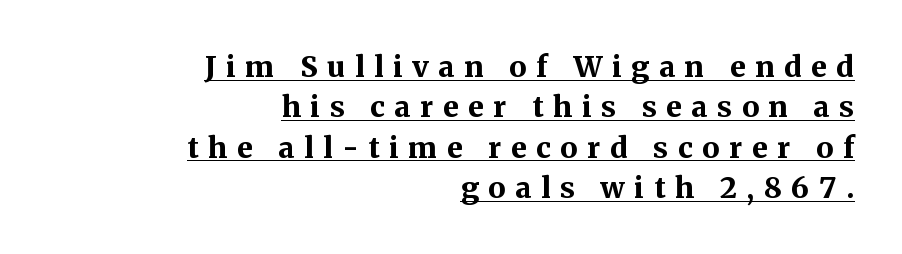
Q: Is the text bold? A: Yes.
Q: Is the text italic (slanted)? A: No, it is upright.
Q: Is the typeface a serif or a sans-serif typeface? A: Serif.
Q: Is the text underlined? A: Yes.
Q: How is the paragraph aligned? A: Right-aligned.
Q: Is the spacing between letters normal or unusually wide? A: Unusually wide.
Q: Is the spacing between lines tight, normal or loose? A: Normal.
Q: Width (condensed, normal, or wide)? A: Normal.
Q: Stroke contrast? A: Medium.
Q: x-height? A: Medium.
Q: Monospaced? A: No.
